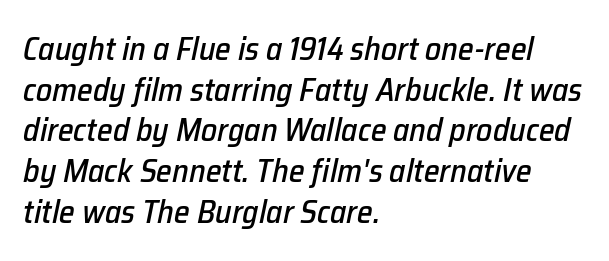
Horizontally, the lines are justified to the leading edge only. Here the designer chose a conventional face with non-uniform glyph widths. Descender tails drop into unmarked territory. Nothing unusual about the tracking: characters are spaced as the font intends. An italicized treatment has been applied to the whole sample.
